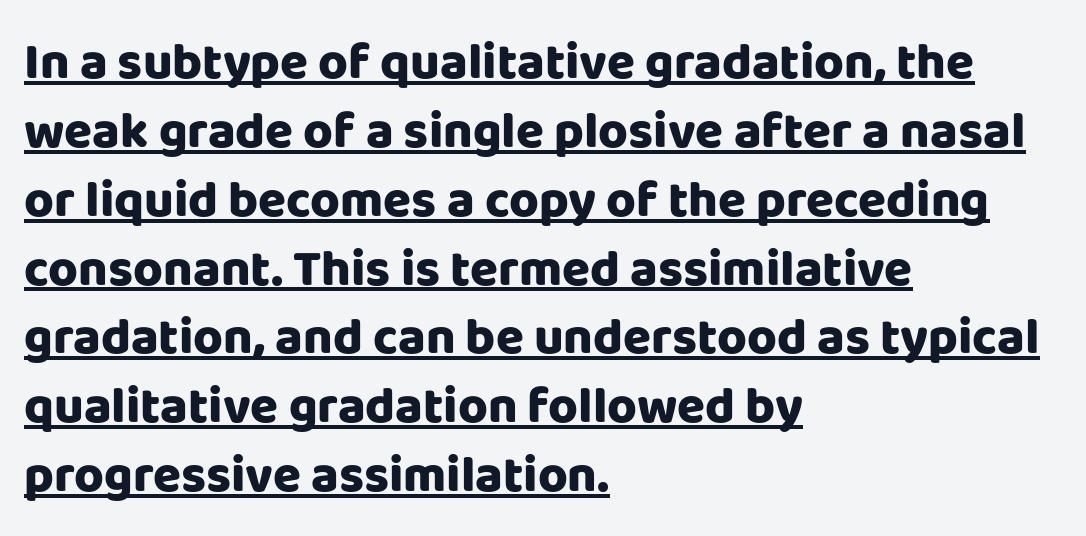
Q: Is the text bold? A: Yes.
Q: Is the text italic (slanted)? A: No, it is upright.
Q: Is the typeface a serif or a sans-serif typeface? A: Sans-serif.
Q: Is the text underlined? A: Yes.
Q: How is the paragraph aligned? A: Left-aligned.
Q: Is the spacing between letters normal or unusually wide? A: Normal.
Q: Is the spacing between lines tight, normal or loose? A: Normal.
Q: Width (condensed, normal, or wide)? A: Normal.
Q: Stroke contrast? A: Low.
Q: x-height? A: Large.
Q: Monospaced? A: No.
